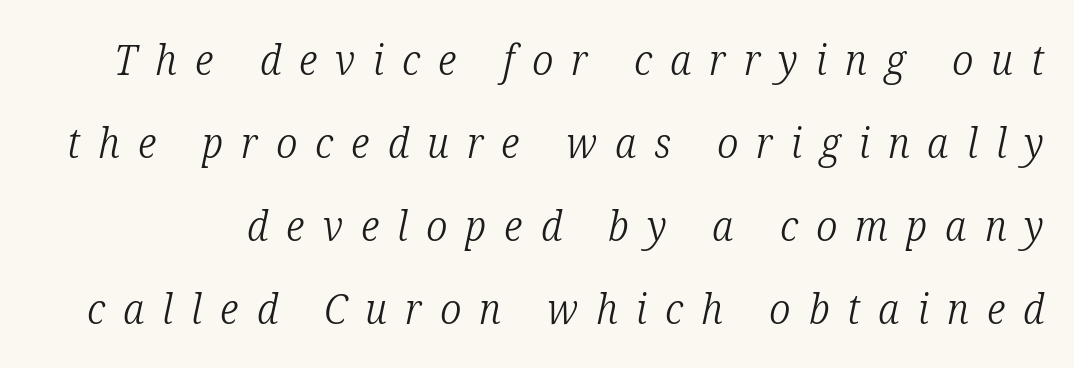
The image shows 42 px light, condensed serif type, italic (leaning right); set loose line spacing (1.98x), unusually wide letter spacing (+0.43 em), not underlined; low stroke contrast and a medium x-height.
